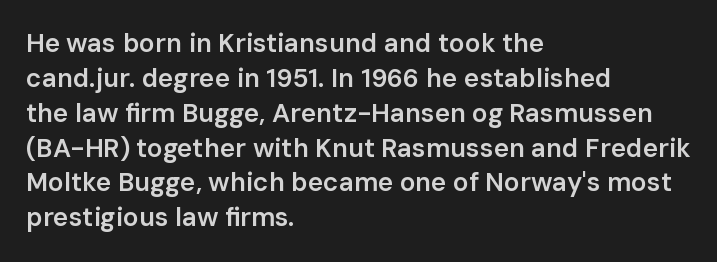
{"italic": "no", "bold": "semi", "underline": "no", "align": "left", "line_spacing": "normal", "line_spacing_ratio": 1.34, "letter_spacing": "normal", "letter_spacing_em": 0.0, "glyph_px": 26}
